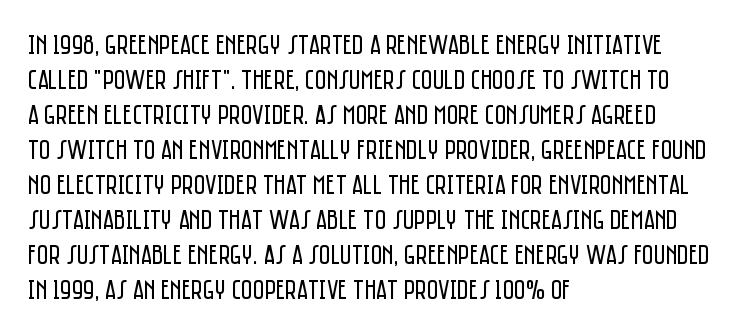
The image shows 28 px regular-weight, condensed sans-serif type, upright; set left-aligned, normal line spacing (1.25x), normal letter spacing, not underlined; low stroke contrast and a large x-height.
